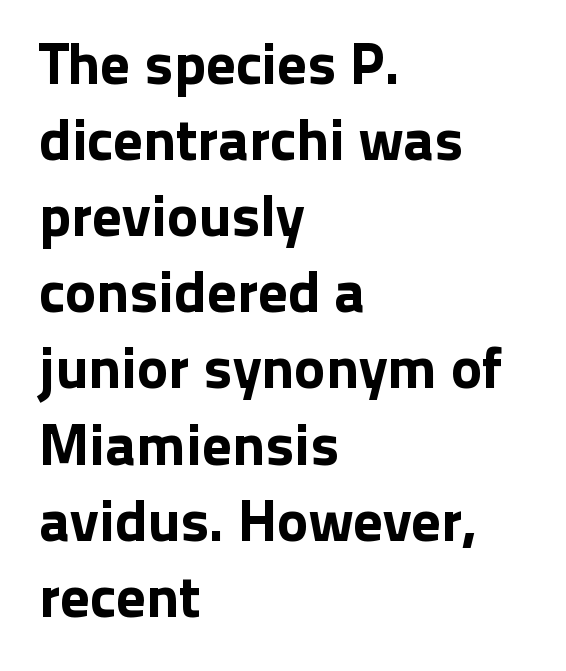
{"serif": "no", "italic": "no", "width": "normal", "stroke_contrast": "low", "x_height": "medium", "monospaced": "no", "underline": "no", "align": "left", "line_spacing": "normal", "line_spacing_ratio": 1.29, "letter_spacing": "normal", "letter_spacing_em": 0.0, "glyph_px": 59}
